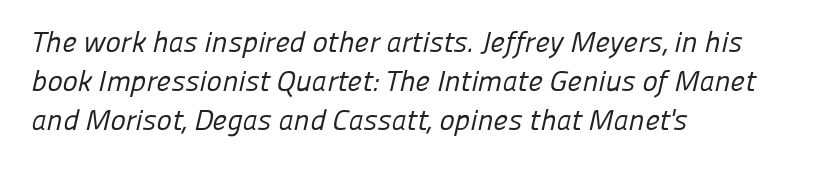
Q: Is the text bold? A: No.
Q: Is the typeface a serif or a sans-serif typeface? A: Sans-serif.
Q: Is the text underlined? A: No.
Q: How is the paragraph aligned? A: Left-aligned.
Q: Is the spacing between letters normal or unusually wide? A: Normal.
Q: Is the spacing between lines tight, normal or loose? A: Normal.
Q: Width (condensed, normal, or wide)? A: Normal.
Q: Stroke contrast? A: Low.
Q: x-height? A: Medium.
Q: Monospaced? A: No.
